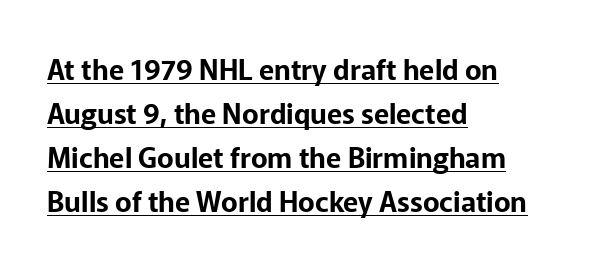
The image shows 28 px sans-serif type, upright; set left-aligned, normal line spacing (1.57x), normal letter spacing, underlined; low stroke contrast and a medium x-height.
